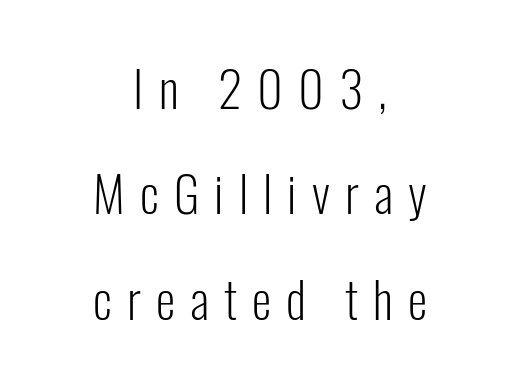
The image shows 50 px light, condensed sans-serif type, upright; set centered, loose line spacing (2.11x), unusually wide letter spacing (+0.3 em), not underlined; low stroke contrast and a medium x-height.
